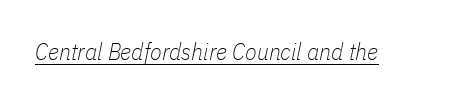
The image shows 24 px text type, italic (leaning right); set normal letter spacing, underlined.
